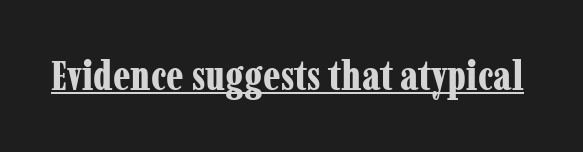
The glyphs have the mass of a bold cut. Nope, not italic — everything's standing straight. The face used here is seriffed, in the tradition of book romans. These lines are rendered in a variable-pitch font. How are the letters spaced? Ordinarily, with no added tracking.
